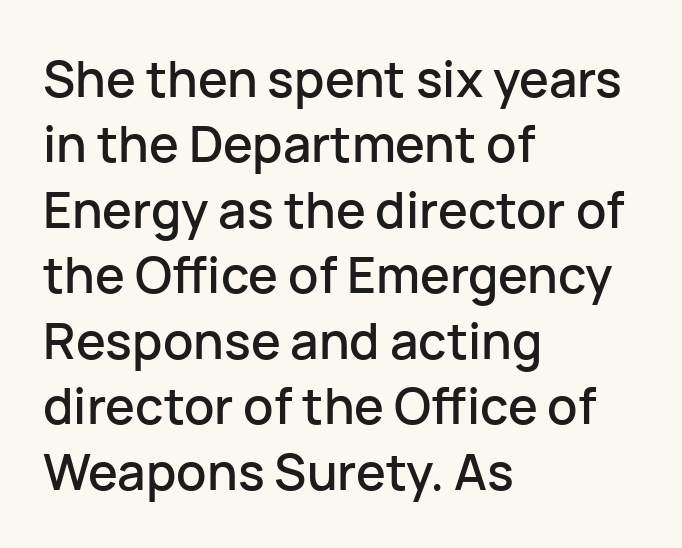
Q: Is the text italic (slanted)? A: No, it is upright.
Q: Is the typeface a serif or a sans-serif typeface? A: Sans-serif.
Q: Is the text underlined? A: No.
Q: How is the paragraph aligned? A: Left-aligned.
Q: Is the spacing between letters normal or unusually wide? A: Normal.
Q: Is the spacing between lines tight, normal or loose? A: Normal.
Q: Width (condensed, normal, or wide)? A: Normal.
Q: Stroke contrast? A: Low.
Q: x-height? A: Medium.
Q: Monospaced? A: No.
